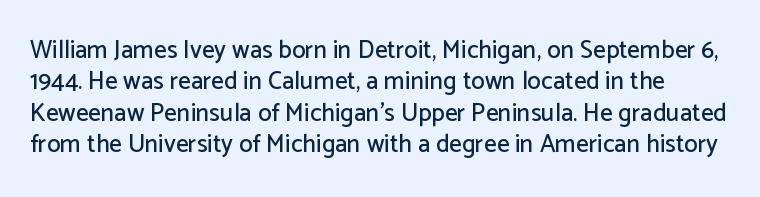
A normal amount of white space separates one row of letters from the next. The glyphs are unaccompanied by any horizontal stroke below them. The letterforms sit shoulder to shoulder at normal distance. In terms of posture, this sample is upright.
